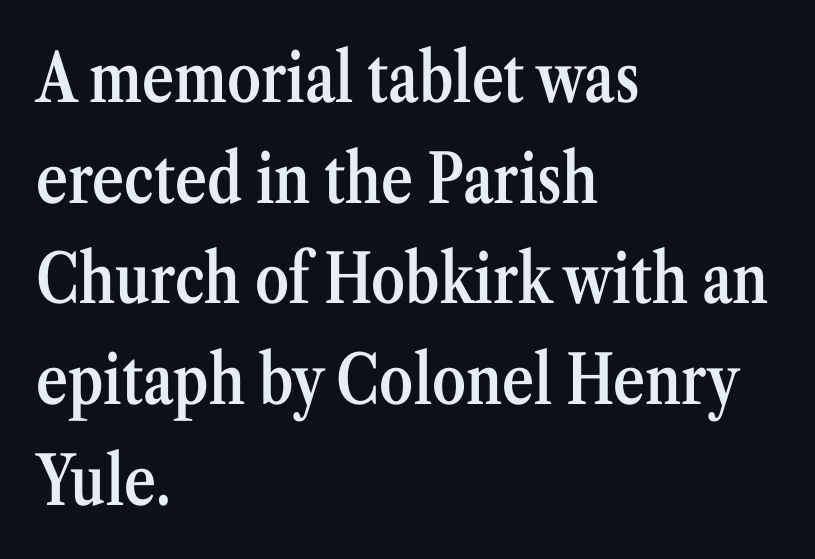
This sample keeps an unexceptional amount of space between lines. In CSS terms this would be text-align: left. Italic? Not at all — the glyphs are vertical. Do the characters align in a grid? No, the font is proportional. Does the weight exceed regular? Yes, but only to semibold. Inter-character spacing is left at the font's built-in metrics.
